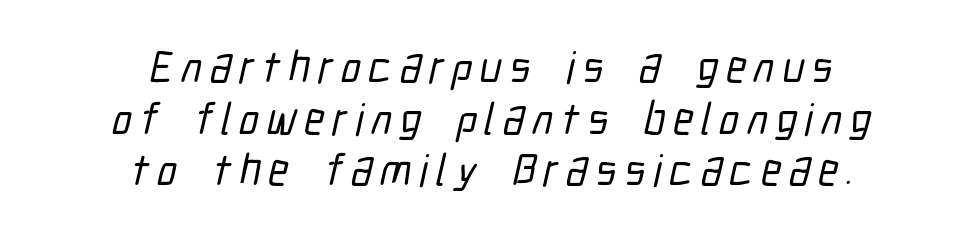
{"serif": "no", "width": "condensed", "stroke_contrast": "low", "x_height": "medium", "monospaced": "no", "underline": "no", "align": "center", "line_spacing": "tight", "line_spacing_ratio": 1.15, "glyph_px": 45}
